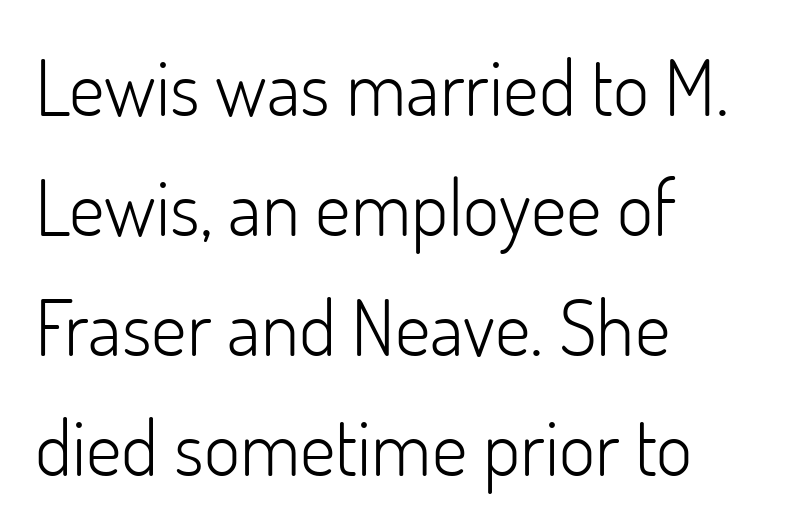
Is the block centered? No — it sits flush against the left margin. Students, observe: this is what conventionally led text looks like. Here the glyphs are tracked normally, forming tight word shapes. This sample uses an upright cut, with every glyph sitting square on the baseline. Stems here are at most as thick as an everyday book face. Each letter keeps its own natural width here, so spacing adapts to shape.
